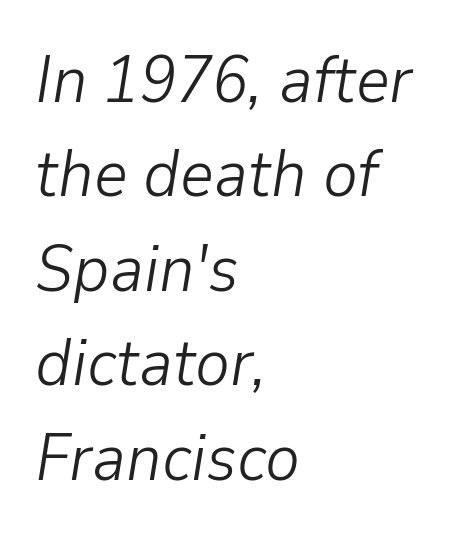
Counters stay open thanks to moderate or lighter strokes. Think of a printed novel: that variable character pitch is what you see here. The text carries the slant typical of an italic or oblique font. The vertical gap from one line to the next is medium. A typesetter would call this zero additional tracking.
